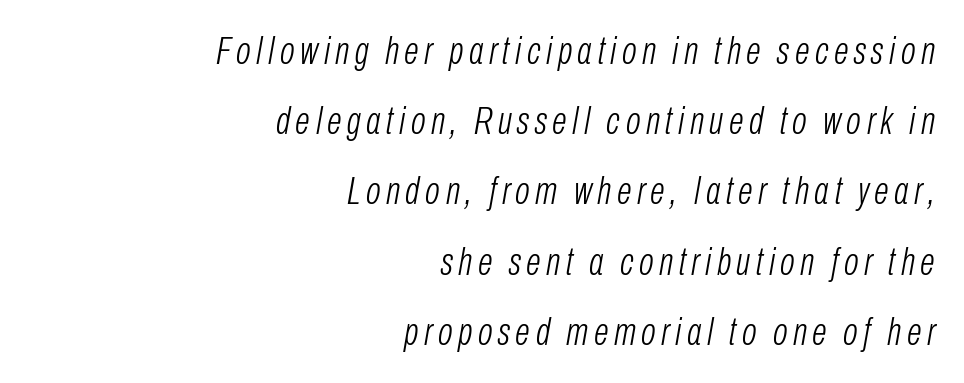
{"italic": "yes", "lean": "right", "slant_degrees": 10, "bold": "no", "weight": "light", "width": "condensed", "stroke_contrast": "low", "x_height": "medium", "monospaced": "no", "underline": "no", "align": "right", "line_spacing_ratio": 1.8, "glyph_px": 39}
